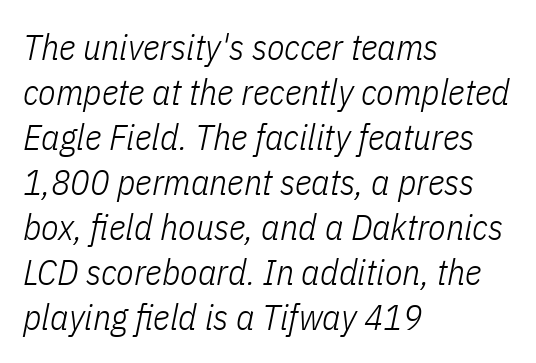
The image shows 36 px light, condensed type, italic (leaning right); set left-aligned, normal line spacing (1.25x), normal letter spacing, not underlined; low stroke contrast and a medium x-height.
